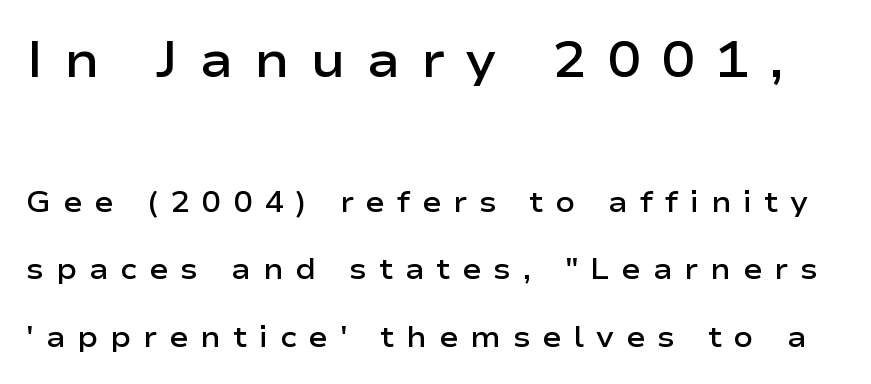
{"serif": "no", "italic": "no", "bold": "semi", "weight": "semibold", "width": "wide", "stroke_contrast": "low", "x_height": "medium", "monospaced": "no", "underline": "no", "line_spacing": "loose", "line_spacing_ratio": 2.32, "letter_spacing": "wide", "letter_spacing_em": 0.41, "larger_block": "first", "size_ratio": 1.72, "glyph_px": 50}
